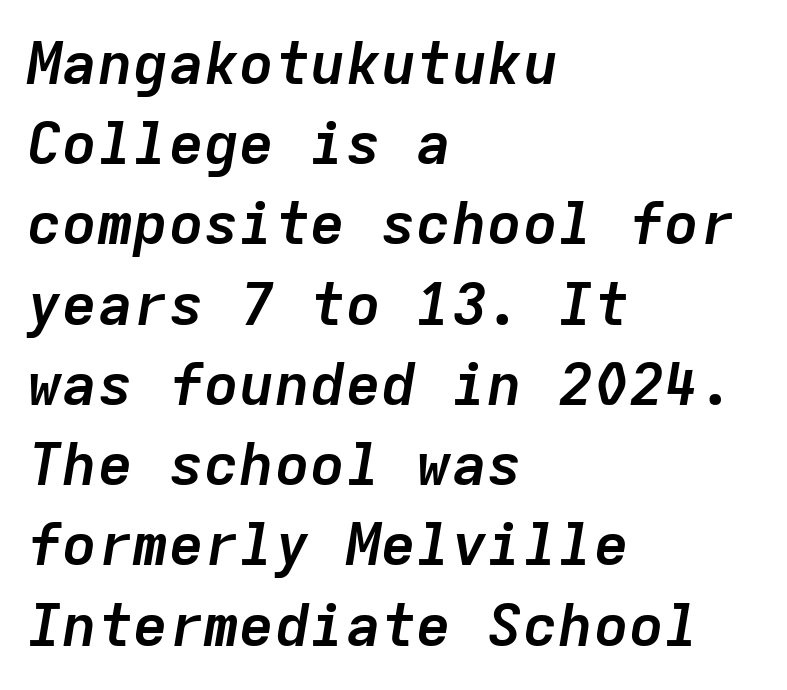
The image shows 59 px semibold type, italic (leaning right), monospaced; set left-aligned, normal line spacing (1.36x), normal letter spacing, not underlined; low stroke contrast and a medium x-height.
